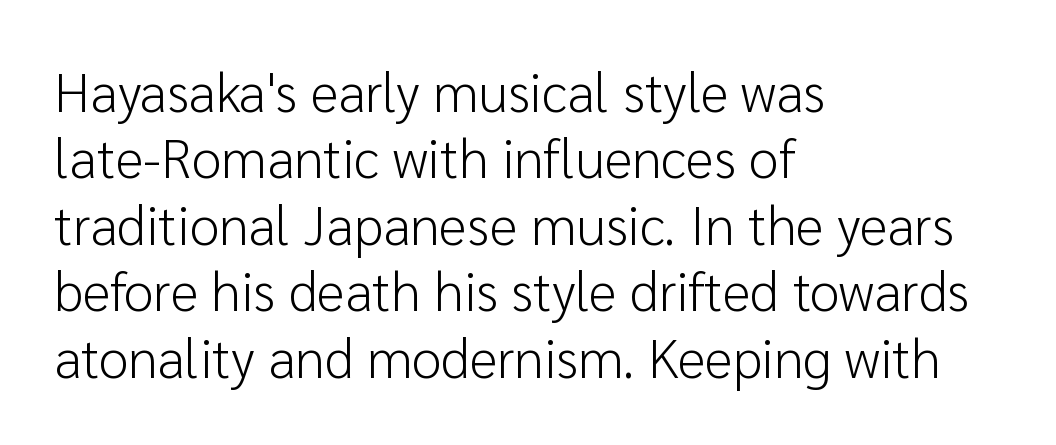
Reading down the block, your eye returns to a fixed left position each line. Descenders are the only things crossing below the line. The passage shown has conventional tracking throughout. Think of a printed novel: that variable character pitch is what you see here. The rendering shows plain stroke endings on the letterforms — a sans-serif design.
